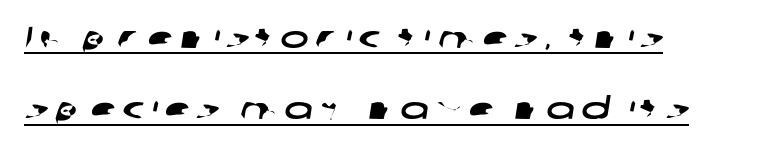
The rendering uses natural spacing where letterforms have individual widths. Examine the stroke ends and you'll find no serifs. The face used here appears with an underline applied. Compared with a centered layout, this one pins lines to the left instead. Compared with typical body copy, the letter spacing here is much looser. The line-height multiplier appears high, well above default.
